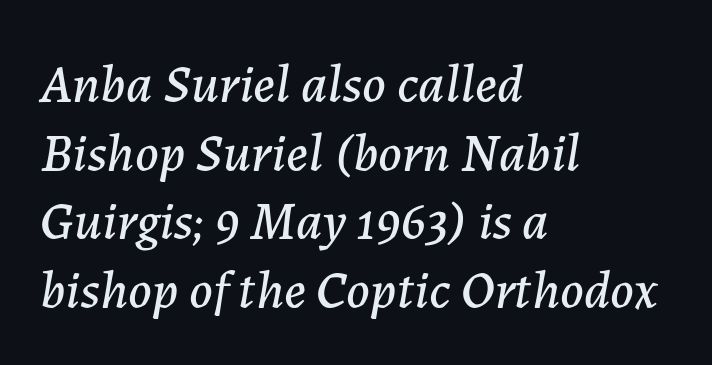
Q: Is the text italic (slanted)? A: Yes, it leans right by about 7 degrees.
Q: Is the text underlined? A: No.
Q: How is the paragraph aligned? A: Left-aligned.
Q: Is the spacing between letters normal or unusually wide? A: Normal.
Q: Is the spacing between lines tight, normal or loose? A: Normal.
Q: Width (condensed, normal, or wide)? A: Normal.
Q: Stroke contrast? A: Low.
Q: x-height? A: Medium.
Q: Monospaced? A: No.
